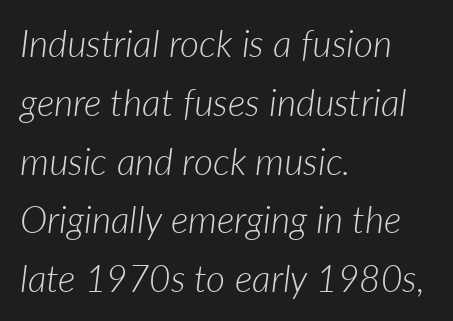
{"italic": "yes", "lean": "right", "slant_degrees": 7, "bold": "no", "weight": "light", "width": "normal", "stroke_contrast": "low", "x_height": "medium", "monospaced": "no", "underline": "no", "align": "left", "line_spacing": "normal", "line_spacing_ratio": 1.59, "letter_spacing": "normal", "letter_spacing_em": 0.0, "glyph_px": 37}
